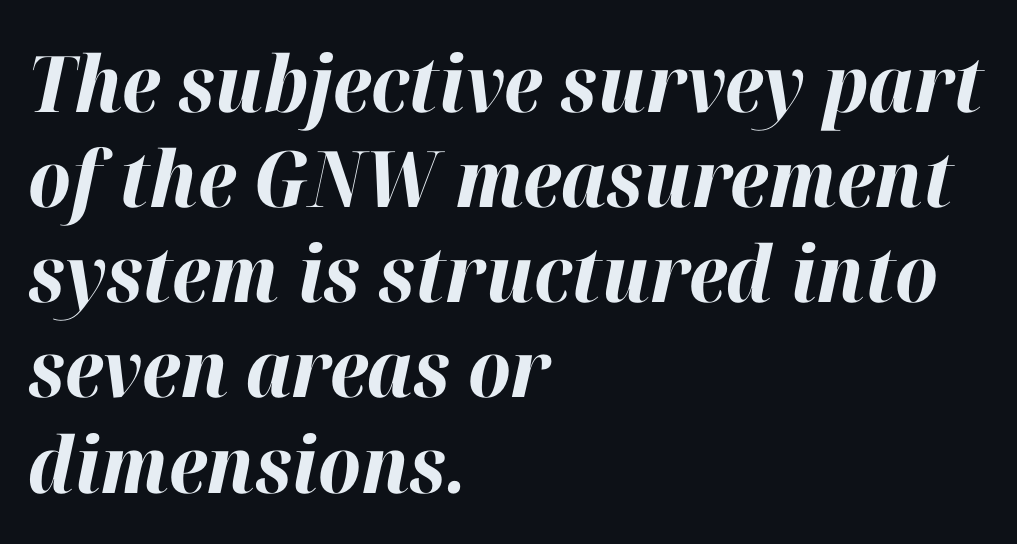
Notice how the passage keeps a crisp vertical edge on the left only. Each letter keeps its own natural width here, so spacing adapts to shape. The area under the type is left untouched. Tracking here is standard; glyphs follow each other at the usual distance. The text carries the slant typical of an italic or oblique font. These words are printed bold, with thick strokes throughout.
